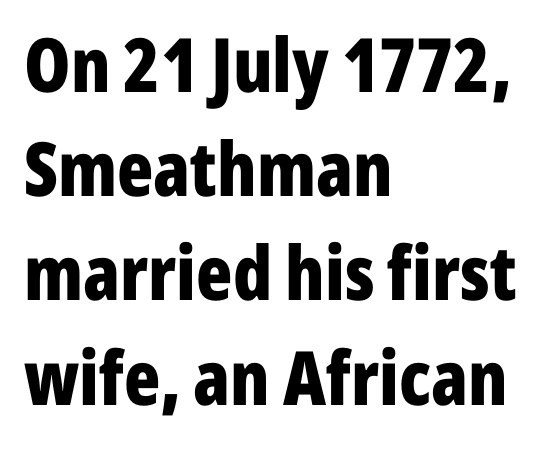
Q: Is the text bold? A: Yes.
Q: Is the text italic (slanted)? A: No, it is upright.
Q: Is the typeface a serif or a sans-serif typeface? A: Sans-serif.
Q: Is the text underlined? A: No.
Q: How is the paragraph aligned? A: Left-aligned.
Q: Is the spacing between letters normal or unusually wide? A: Normal.
Q: Is the spacing between lines tight, normal or loose? A: Normal.
Q: Width (condensed, normal, or wide)? A: Condensed.
Q: Stroke contrast? A: Low.
Q: x-height? A: Medium.
Q: Monospaced? A: No.
